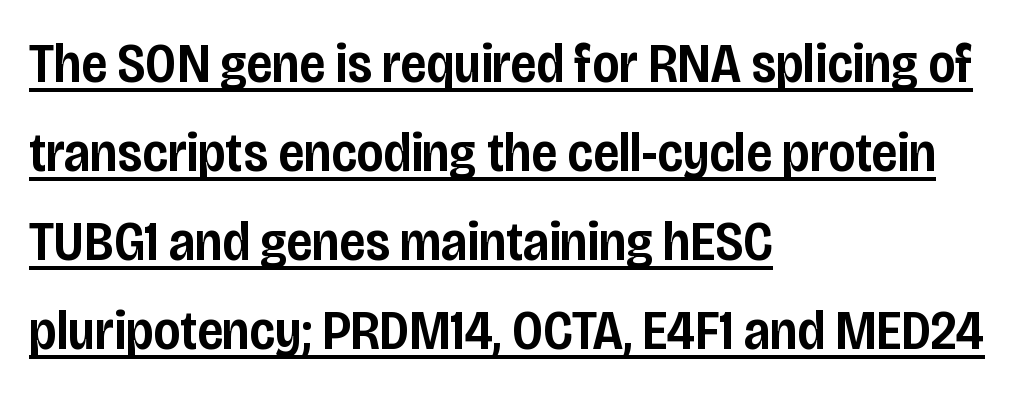
{"serif": "no", "italic": "no", "bold": "semi", "weight": "semibold", "width": "condensed", "stroke_contrast": "low", "x_height": "large", "monospaced": "no", "underline": "yes", "align": "left", "line_spacing": "normal", "line_spacing_ratio": 1.59, "letter_spacing": "normal", "letter_spacing_em": 0.0, "glyph_px": 56}
